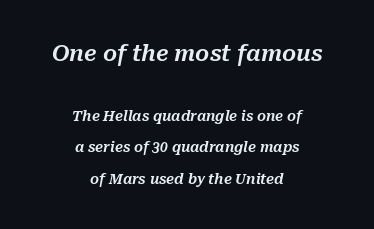
{"italic": "yes", "lean": "right", "slant_degrees": 10, "underline": "no", "align": "center", "line_spacing": "loose", "line_spacing_ratio": 2.27, "letter_spacing": "normal", "letter_spacing_em": 0.0, "larger_block": "first", "size_ratio": 1.57, "glyph_px": 22}
